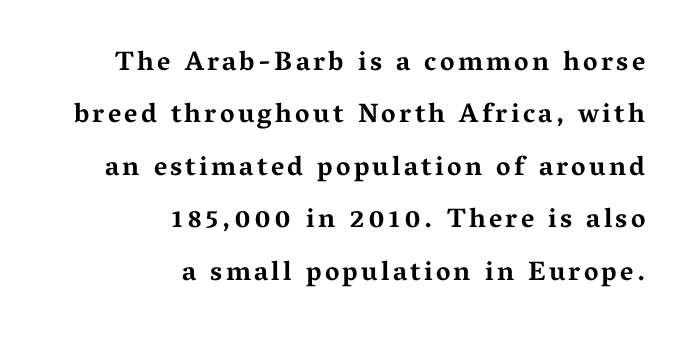
{"italic": "no", "bold": "yes", "underline": "no", "align": "right", "line_spacing": "loose", "line_spacing_ratio": 1.94, "glyph_px": 27}
